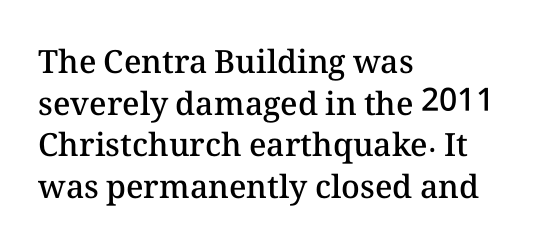
No extra tracking has been applied to these lines. The passage shown is typed in a proportional face where columns would drift. A clean baseline with only descenders dipping below it. Interline gaps are of average width in this sample.
